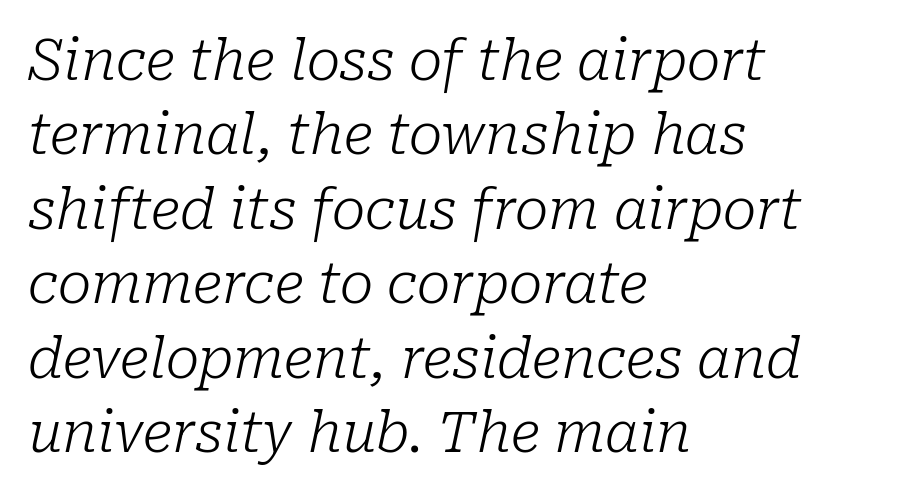
The image shows 56 px light serif type, italic (leaning right); set left-aligned, normal line spacing (1.33x), normal letter spacing, not underlined; low stroke contrast and a medium x-height.
